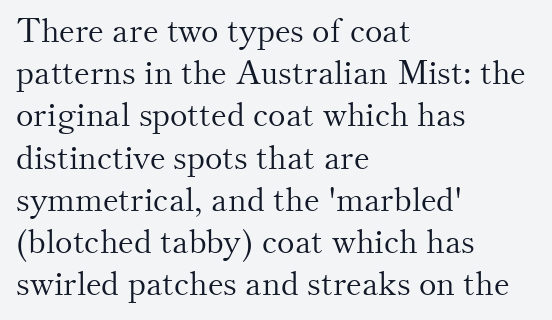
Q: Is the text bold? A: No.
Q: Is the text italic (slanted)? A: No, it is upright.
Q: Is the typeface a serif or a sans-serif typeface? A: Serif.
Q: Is the text underlined? A: No.
Q: How is the paragraph aligned? A: Left-aligned.
Q: Is the spacing between letters normal or unusually wide? A: Normal.
Q: Is the spacing between lines tight, normal or loose? A: Normal.
Q: Width (condensed, normal, or wide)? A: Normal.
Q: Stroke contrast? A: Medium.
Q: x-height? A: Small.
Q: Monospaced? A: No.
